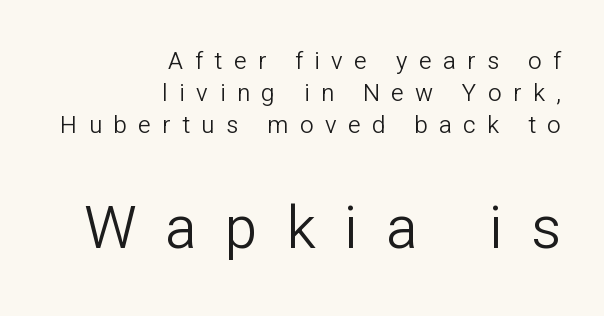
The image shows 59 px light sans-serif type, upright; set right-aligned, normal line spacing (1.33x), unusually wide letter spacing (+0.48 em), not underlined; the second (bottom) block is 2.46x larger; low stroke contrast and a medium x-height.
